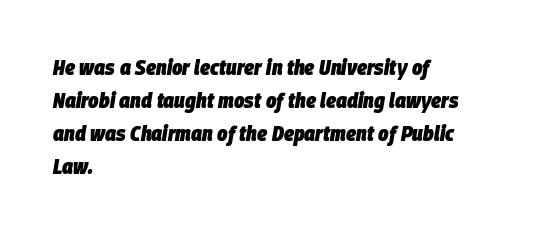
Inter-character spacing is left at the font's built-in metrics. Is there much room between lines? A standard amount, neither cramped nor airy. The passage shown leans; its letterforms are oblique. The passage shown is not underscored anywhere.
